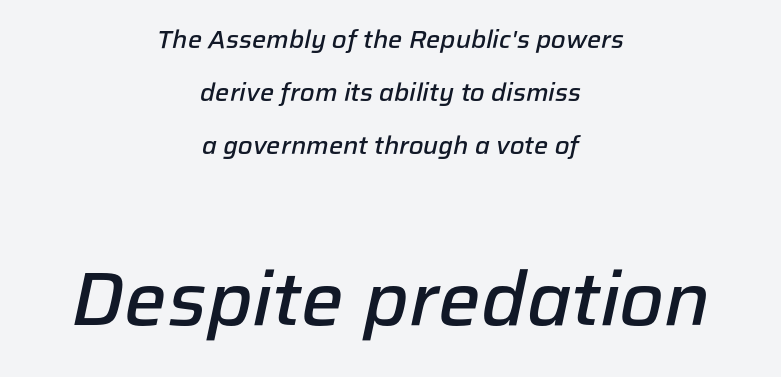
The image shows 75 px semibold type, italic (leaning right); set centered, loose line spacing (2.13x), normal letter spacing, not underlined; the second (bottom) block is 3.0x larger; low stroke contrast and a medium x-height.
